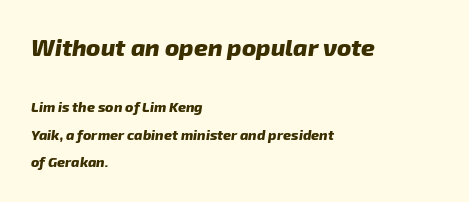
Letter spacing: default. The lines in this sample share a left origin and differ only in where they stop. Large over small — that's the arrangement of the two blocks here. Stroke thickness is high; the sample reads as a true bold. Plain, unruled lines of type. Notice the wide empty band between every row — that's loose leading.
